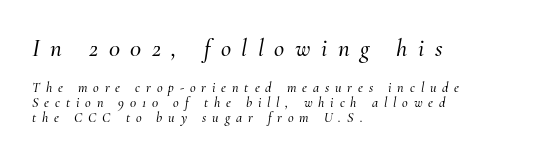
The image shows 25 px text type, italic (leaning right); set left-aligned, tight line spacing (1.08x), unusually wide letter spacing (+0.42 em), not underlined; the first (top) block is 1.79x larger.
